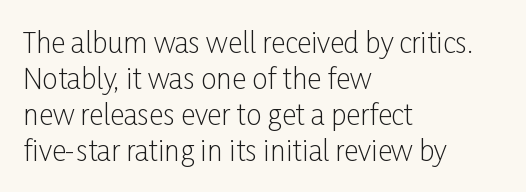
{"serif": "no", "italic": "no", "bold": "no", "weight": "light", "width": "condensed", "stroke_contrast": "low", "x_height": "medium", "monospaced": "no", "underline": "no", "align": "left", "line_spacing": "normal", "line_spacing_ratio": 1.28, "letter_spacing": "normal", "letter_spacing_em": 0.0, "glyph_px": 28}
